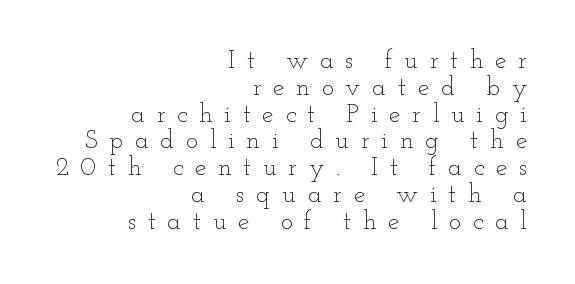
No letter is thick-stroked: the sample isn't bold. Notice how the stems are strictly vertical — no italics here. A student would call this right alignment; a typographer would say flush right, rag left. Inter-character spacing is expanded well beyond the font's built-in metrics.
